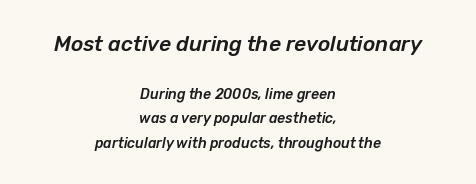
Q: Is the text italic (slanted)? A: Yes, it leans right by about 12 degrees.
Q: Is the text underlined? A: No.
Q: How is the paragraph aligned? A: Centered.
Q: Is the spacing between letters normal or unusually wide? A: Normal.
Q: Which block of text is set in a larger size, the first (top) or the second (bottom)? A: The first (top) one.
